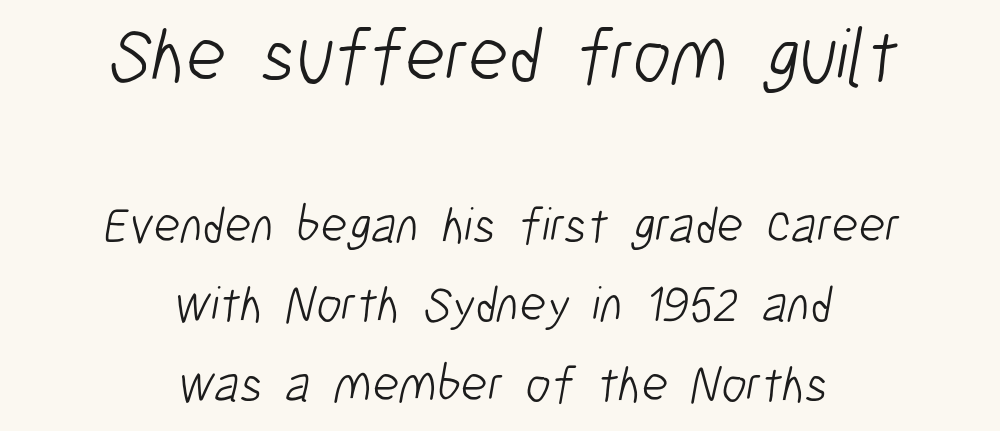
Do the characters align in a grid? No, the font is proportional. The strip under each line holds only bare page. Bigger letters appear in the top chunk; the bottom chunk is reduced. Look at the bottom of the vertical strokes: they stop flat, with no serifs. Compared with typical body copy, the letter spacing here is the same. The font sits on the lighter half of the weight spectrum, regular included.
